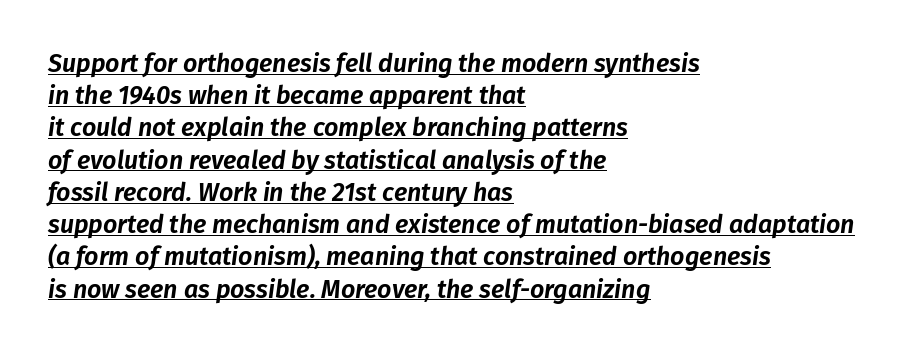
{"italic": "yes", "lean": "right", "slant_degrees": 8, "underline": "yes", "align": "left", "line_spacing": "normal", "line_spacing_ratio": 1.29, "letter_spacing": "normal", "letter_spacing_em": 0.0, "glyph_px": 25}
